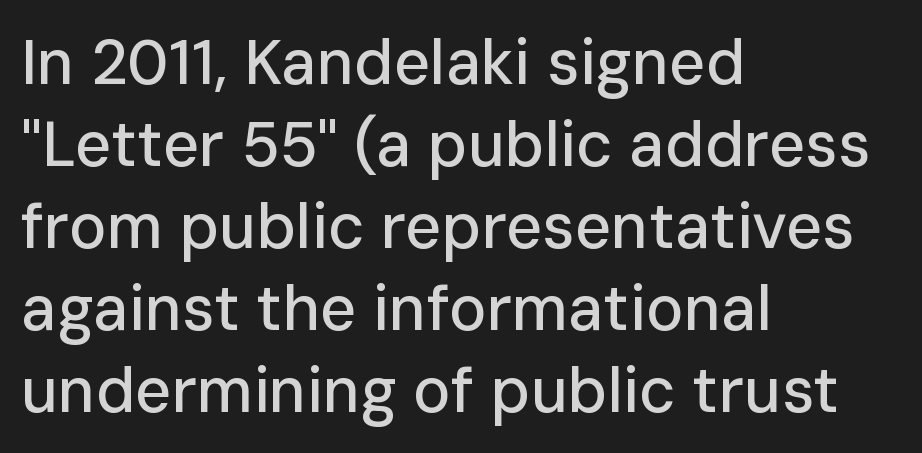
The image shows 63 px sans-serif type, upright; set left-aligned, normal line spacing (1.3x), normal letter spacing, not underlined; low stroke contrast and a medium x-height.
